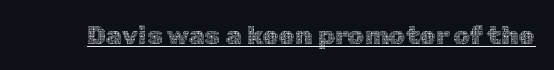
Q: Is the text bold? A: No.
Q: Is the text italic (slanted)? A: No, it is upright.
Q: Is the text underlined? A: Yes.
Q: Is the spacing between letters normal or unusually wide? A: Normal.
